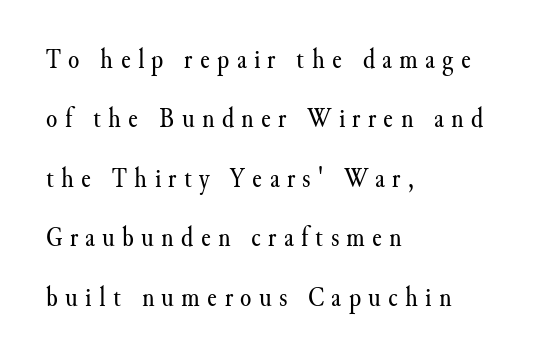
{"serif": "yes", "italic": "no", "bold": "no", "weight": "regular", "width": "normal", "stroke_contrast": "medium", "x_height": "small", "monospaced": "no", "underline": "no", "align": "left", "line_spacing": "loose", "line_spacing_ratio": 2.05, "letter_spacing": "wide", "letter_spacing_em": 0.25, "glyph_px": 29}
